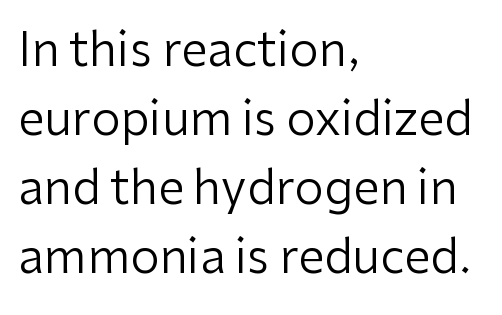
Q: Is the text bold? A: No.
Q: Is the text italic (slanted)? A: No, it is upright.
Q: Is the typeface a serif or a sans-serif typeface? A: Sans-serif.
Q: Is the text underlined? A: No.
Q: How is the paragraph aligned? A: Left-aligned.
Q: Is the spacing between letters normal or unusually wide? A: Normal.
Q: Is the spacing between lines tight, normal or loose? A: Normal.
Q: Width (condensed, normal, or wide)? A: Normal.
Q: Stroke contrast? A: Low.
Q: x-height? A: Medium.
Q: Monospaced? A: No.
